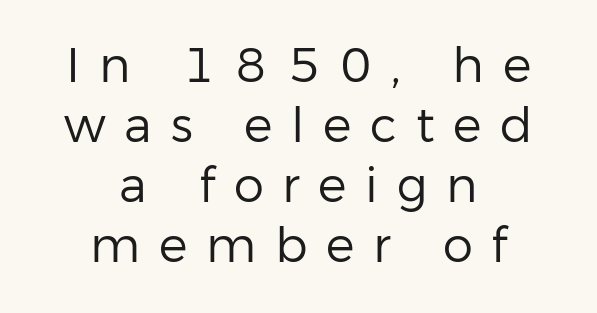
The image shows 48 px regular-weight sans-serif type, upright; set centered, normal line spacing (1.25x), unusually wide letter spacing (+0.39 em), not underlined; low stroke contrast and a medium x-height.
